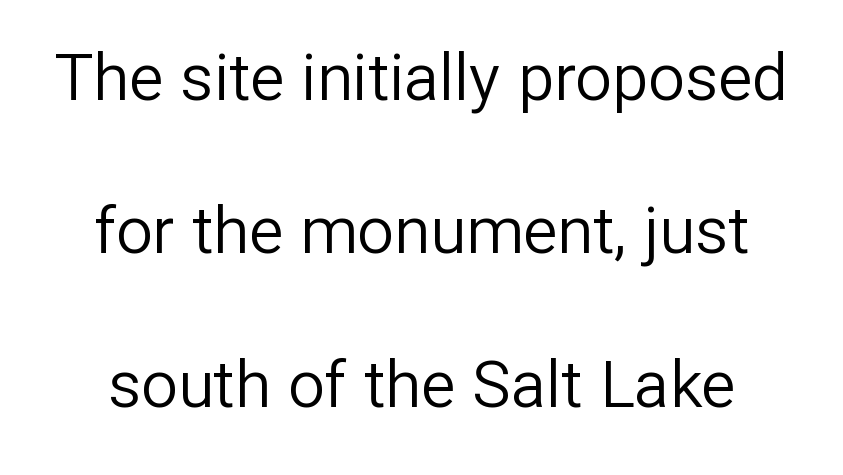
Upright lettering throughout. The glyphs are unaccompanied by any horizontal stroke below them. No letter is thick-stroked: the sample isn't bold. The letters advance in unequal steps, a hallmark of proportional type.
